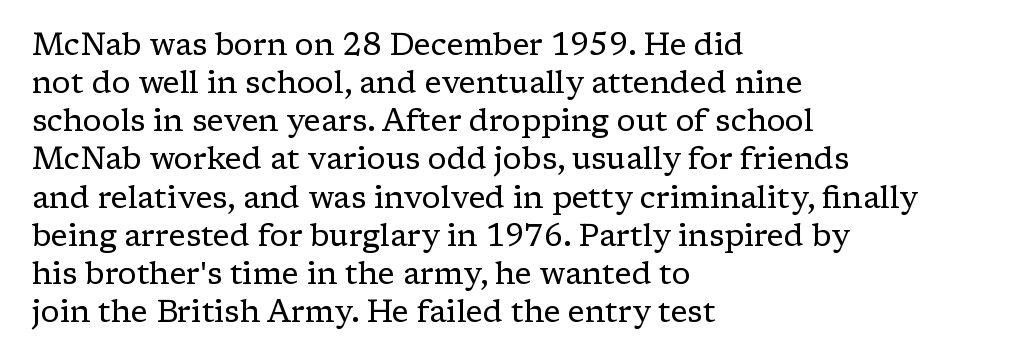
The image shows 31 px regular-weight serif type, upright; set left-aligned, line spacing 1.23x, normal letter spacing, not underlined; low stroke contrast and a medium x-height.
